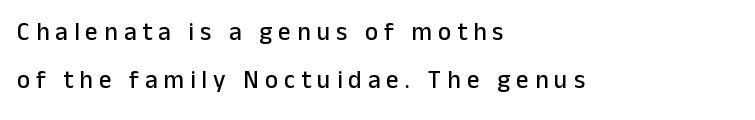
{"italic": "no", "underline": "no", "align": "left", "line_spacing": "loose", "line_spacing_ratio": 1.91, "letter_spacing": "wide", "letter_spacing_em": 0.24, "glyph_px": 25}
